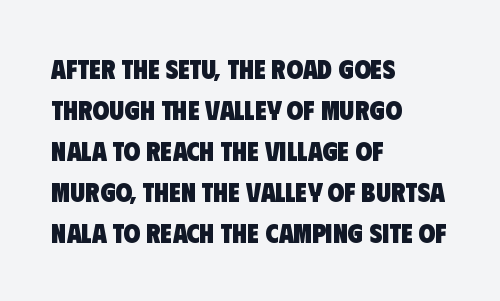
The image shows 27 px bold type; set left-aligned, normal line spacing (1.52x), normal letter spacing, not underlined.
